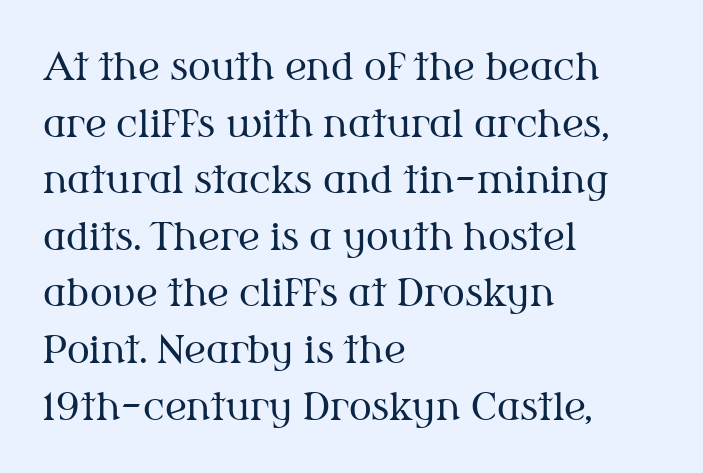
Q: Is the text bold? A: No.
Q: Is the text italic (slanted)? A: No, it is upright.
Q: Is the typeface a serif or a sans-serif typeface? A: Serif.
Q: Is the text underlined? A: No.
Q: How is the paragraph aligned? A: Left-aligned.
Q: Is the spacing between letters normal or unusually wide? A: Normal.
Q: Is the spacing between lines tight, normal or loose? A: Normal.
Q: Width (condensed, normal, or wide)? A: Normal.
Q: Stroke contrast? A: Medium.
Q: x-height? A: Medium.
Q: Monospaced? A: No.
